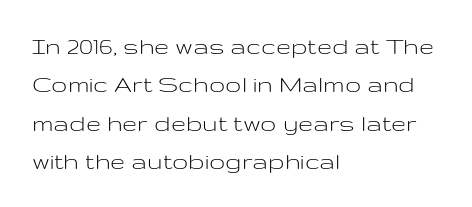
{"italic": "no", "bold": "no", "underline": "no", "align": "left", "line_spacing": "normal", "line_spacing_ratio": 1.42, "letter_spacing": "normal", "letter_spacing_em": 0.0, "glyph_px": 27}
